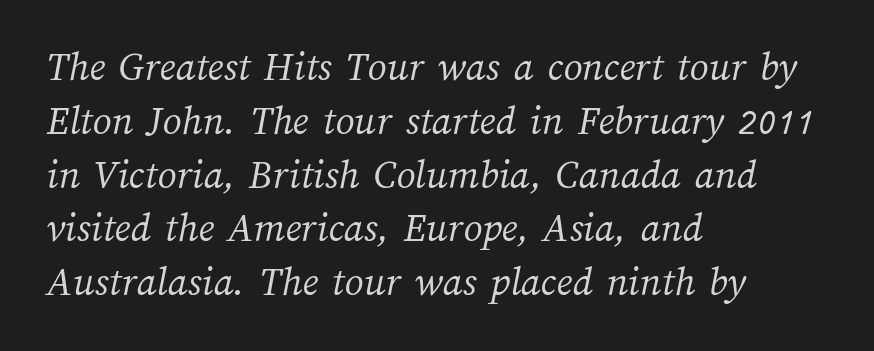
Q: Is the text bold? A: No.
Q: Is the text underlined? A: No.
Q: How is the paragraph aligned? A: Left-aligned.
Q: Is the spacing between letters normal or unusually wide? A: Normal.
Q: Is the spacing between lines tight, normal or loose? A: Normal.
Q: Width (condensed, normal, or wide)? A: Normal.
Q: Stroke contrast? A: Medium.
Q: x-height? A: Medium.
Q: Monospaced? A: No.
